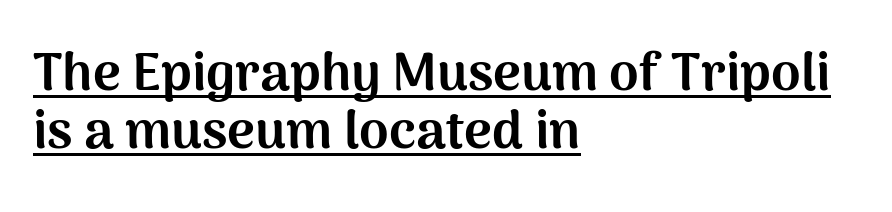
The image shows 53 px bold sans-serif type, upright; set left-aligned, tight line spacing (1.1x), normal letter spacing, underlined; medium stroke contrast and a medium x-height.
